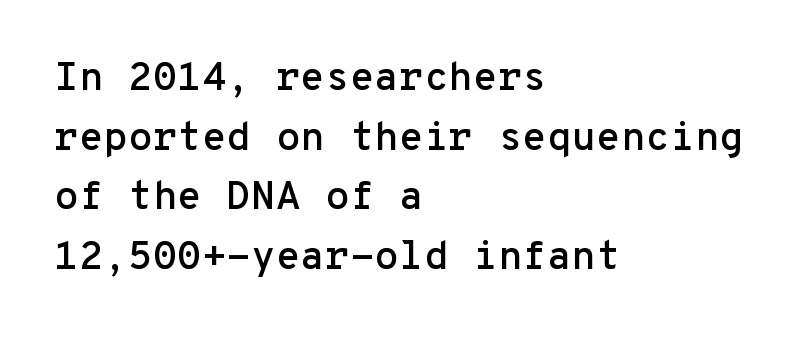
Looks like terminal output: every glyph gets an equal slot. The designer left line spacing at the default. The gap between lines stays unmarked. There is no visible air inserted between adjacent glyphs. The specimen reads as upright at a glance.
